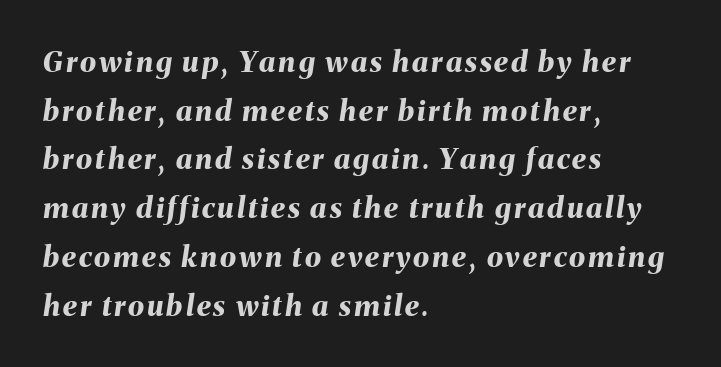
The image shows 29 px bold type, italic (leaning right); set left-aligned, normal line spacing (1.68x), not underlined; medium stroke contrast and a medium x-height.
